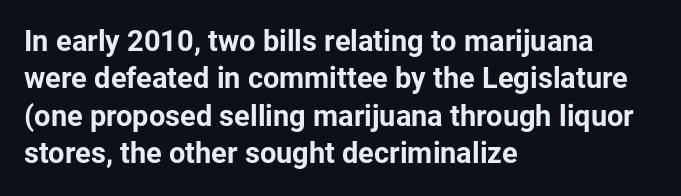
Q: Is the text bold? A: Yes.
Q: Is the text italic (slanted)? A: No, it is upright.
Q: Is the typeface a serif or a sans-serif typeface? A: Sans-serif.
Q: Is the text underlined? A: No.
Q: How is the paragraph aligned? A: Left-aligned.
Q: Is the spacing between letters normal or unusually wide? A: Normal.
Q: Is the spacing between lines tight, normal or loose? A: Normal.
Q: Width (condensed, normal, or wide)? A: Normal.
Q: Stroke contrast? A: Low.
Q: x-height? A: Medium.
Q: Monospaced? A: No.
